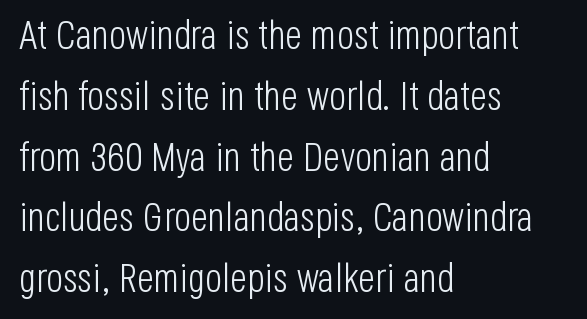
Type style note: lacks serifs. The lettering stays uniformly vertical, giving the passage a roman look. Rows of type keep a routine distance in the vertical direction. The face used here is rendered with its standard letterfit. Teacher's note: observe the even left margin — that is flush-left alignment.
